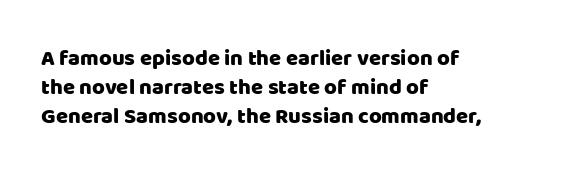
Q: Is the text italic (slanted)? A: No, it is upright.
Q: Is the text underlined? A: No.
Q: How is the paragraph aligned? A: Left-aligned.
Q: Is the spacing between letters normal or unusually wide? A: Normal.
Q: Is the spacing between lines tight, normal or loose? A: Normal.
